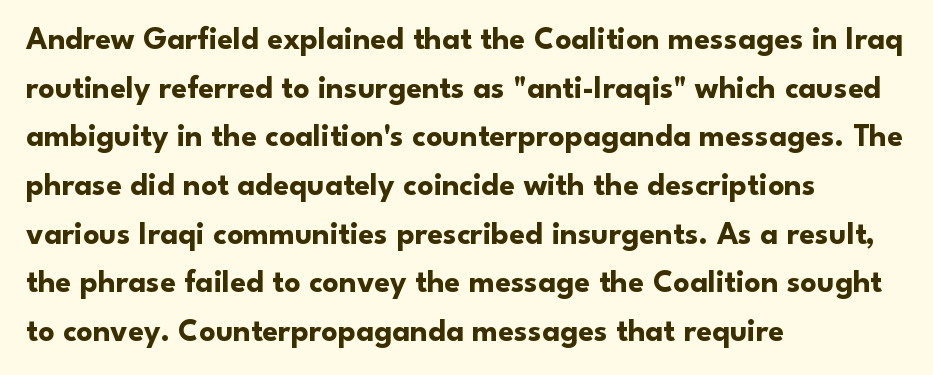
Q: Is the text bold? A: Yes.
Q: Is the text italic (slanted)? A: No, it is upright.
Q: Is the typeface a serif or a sans-serif typeface? A: Sans-serif.
Q: Is the text underlined? A: No.
Q: How is the paragraph aligned? A: Left-aligned.
Q: Is the spacing between letters normal or unusually wide? A: Normal.
Q: Is the spacing between lines tight, normal or loose? A: Normal.
Q: Width (condensed, normal, or wide)? A: Normal.
Q: Stroke contrast? A: Low.
Q: x-height? A: Small.
Q: Monospaced? A: No.
